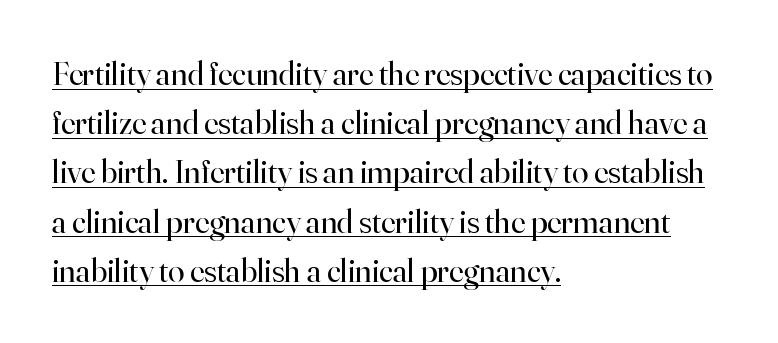
{"serif": "yes", "italic": "no", "bold": "no", "weight": "regular", "width": "normal", "stroke_contrast": "high", "x_height": "small", "monospaced": "no", "underline": "yes", "align": "left", "line_spacing": "normal", "line_spacing_ratio": 1.49, "letter_spacing": "normal", "letter_spacing_em": 0.0, "glyph_px": 33}
